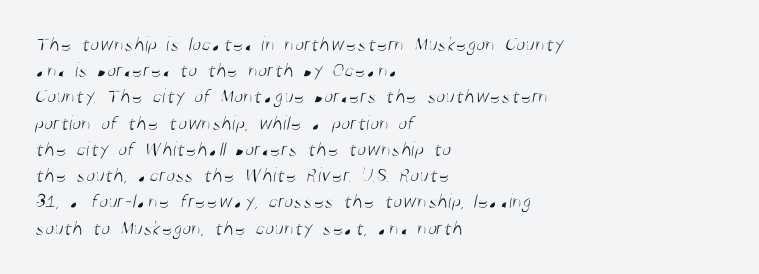
Q: Is the text bold? A: No.
Q: Is the text underlined? A: No.
Q: How is the paragraph aligned? A: Left-aligned.
Q: Is the spacing between letters normal or unusually wide? A: Normal.
Q: Is the spacing between lines tight, normal or loose? A: Normal.
